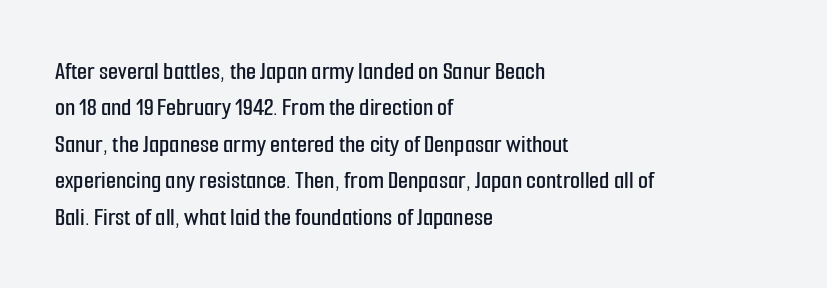
The image shows 26 px text type, upright; set left-aligned, normal line spacing (1.4x), normal letter spacing, not underlined.
